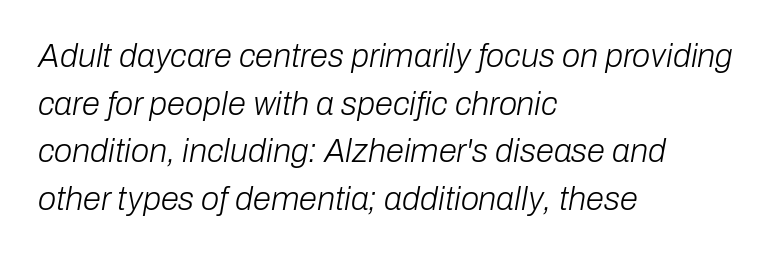
{"italic": "yes", "lean": "right", "slant_degrees": 10, "bold": "no", "weight": "light", "width": "normal", "stroke_contrast": "low", "x_height": "medium", "monospaced": "no", "underline": "no", "align": "left", "line_spacing": "normal", "line_spacing_ratio": 1.44, "letter_spacing": "normal", "letter_spacing_em": 0.0, "glyph_px": 33}
